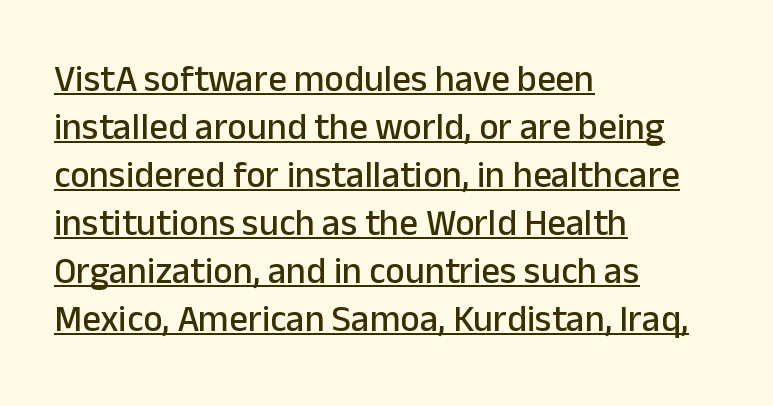
The image shows 37 px sans-serif type, upright; set left-aligned, normal line spacing (1.3x), normal letter spacing, underlined; low stroke contrast and a medium x-height.
